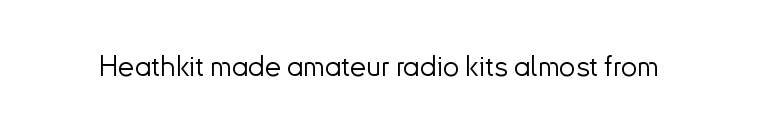
Bare-footed words on every line. Honestly, the letter spacing is just normal — you wouldn't notice it. Spacing verdict: proportional, widths tailored to each character. No extra ink here — the face is not bold.
